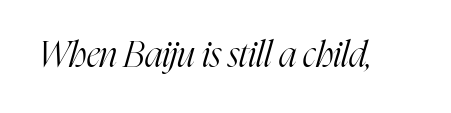
Only glyphs here, with clear space below each row. No letter is thick-stroked: the sample isn't bold. The face used here is proportionally spaced, like ordinary book or web type. An italicized treatment has been applied to the whole sample.
